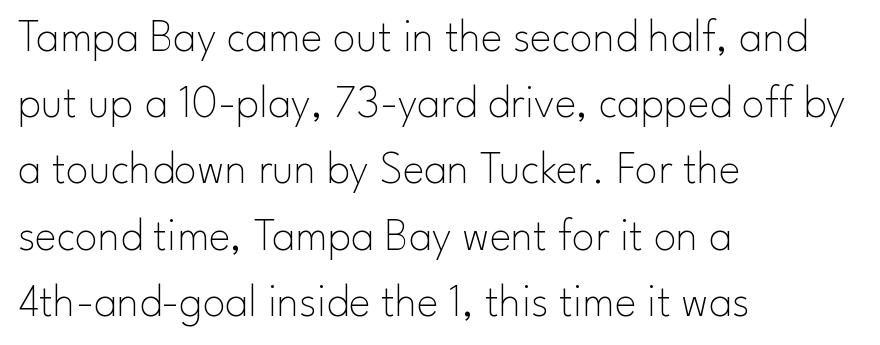
{"serif": "no", "italic": "no", "bold": "no", "weight": "thin", "width": "normal", "stroke_contrast": "low", "x_height": "small", "monospaced": "no", "underline": "no", "align": "left", "line_spacing": "normal", "line_spacing_ratio": 1.44, "letter_spacing": "normal", "letter_spacing_em": 0.0, "glyph_px": 46}
